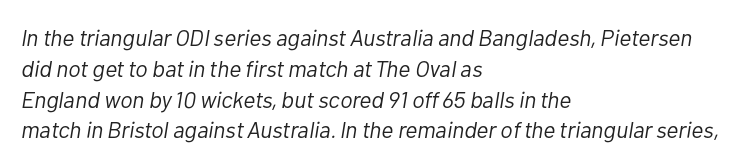
The image shows 23 px text type, italic (leaning right); set left-aligned, normal line spacing (1.34x), normal letter spacing, not underlined.
